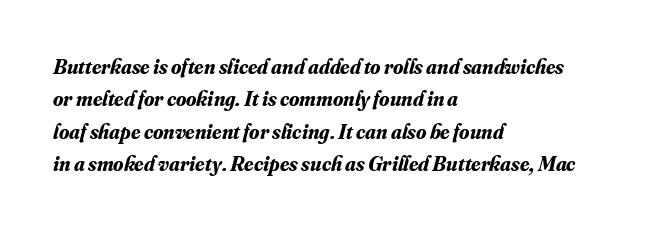
Summary of vertical rhythm: regular, with standard interline spacing. In CSS terms this would be text-align: left. Compared with ordinary roman type, these characters are visibly tilted. These lines keep a tight, regular rhythm from letter to letter.
